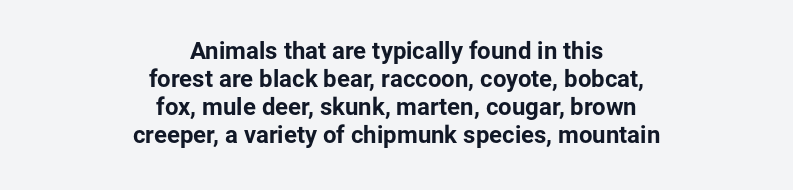
The text block is weighted toward neither margin, spreading evenly from the middle. Ascenders rise straight up at ninety degrees. Only glyphs here, with clear space below each row. Here the glyphs are tracked normally, forming tight word shapes. Set as a true bold cut, around the 700 mark.
